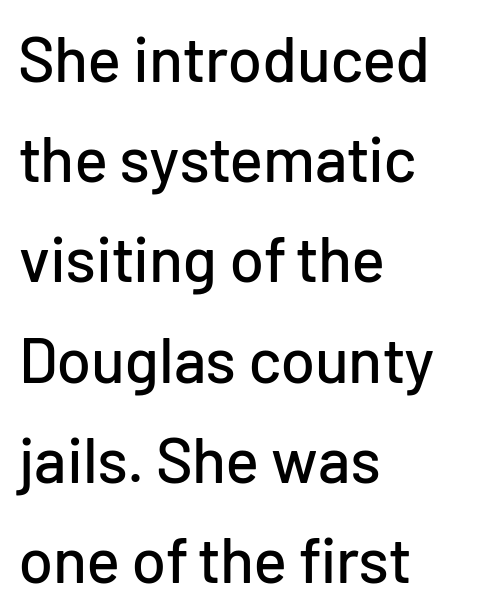
Q: Is the text italic (slanted)? A: No, it is upright.
Q: Is the typeface a serif or a sans-serif typeface? A: Sans-serif.
Q: Is the text underlined? A: No.
Q: How is the paragraph aligned? A: Left-aligned.
Q: Is the spacing between letters normal or unusually wide? A: Normal.
Q: Is the spacing between lines tight, normal or loose? A: Normal.
Q: Width (condensed, normal, or wide)? A: Normal.
Q: Stroke contrast? A: Low.
Q: x-height? A: Medium.
Q: Monospaced? A: No.
